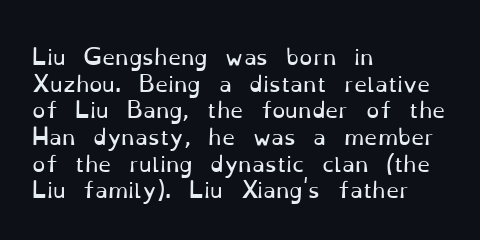
The image shows 21 px text type, upright; set left-aligned, normal line spacing (1.27x), normal letter spacing, not underlined.
